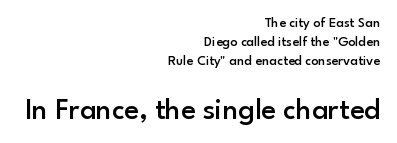
The rendering anchors every line to the right-hand side. I'd describe the lettering as semibold — firm but not a full bold. Each letter keeps its own natural width here, so spacing adapts to shape. Honestly, the row spacing looks completely unremarkable. Only glyphs here, with clear space below each row.
